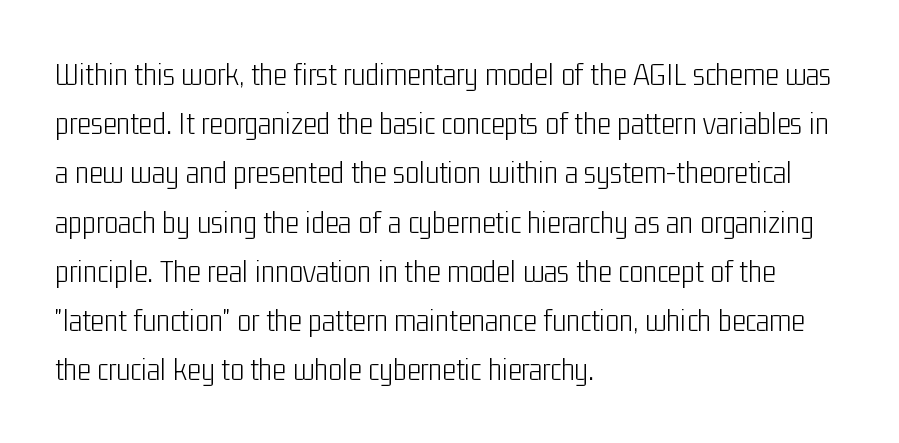
Vertical stems look standard width or narrower in stroke. The passage shown is typed in a proportional face where columns would drift. Quick note: interline space is typical. Bare-footed words on every line.
